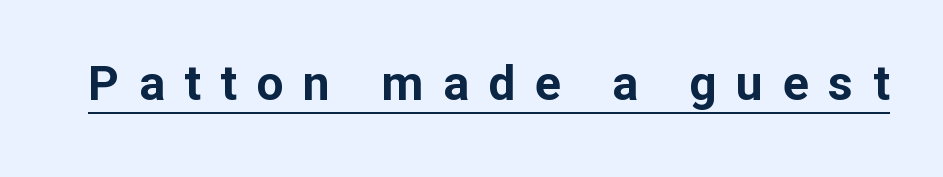
The image shows 48 px bold sans-serif type, upright; set unusually wide letter spacing (+0.41 em), underlined; low stroke contrast and a medium x-height.
